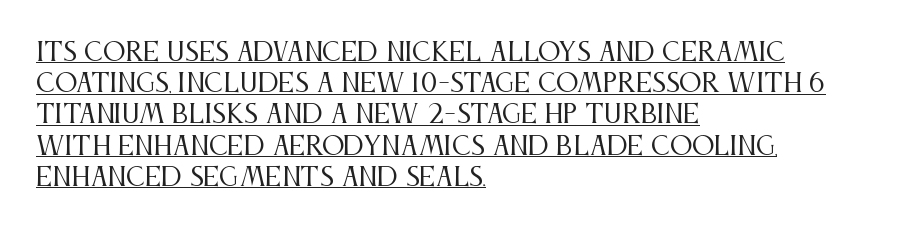
{"italic": "no", "bold": "no", "underline": "yes", "align": "left", "line_spacing": "normal", "line_spacing_ratio": 1.25, "letter_spacing": "normal", "letter_spacing_em": 0.0, "glyph_px": 25}
